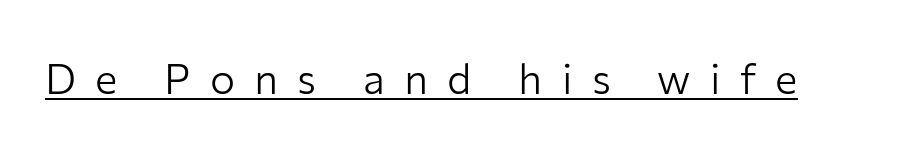
{"serif": "no", "italic": "no", "bold": "no", "weight": "light", "width": "normal", "stroke_contrast": "low", "x_height": "medium", "monospaced": "no", "underline": "yes", "letter_spacing": "wide", "letter_spacing_em": 0.46, "glyph_px": 42}
